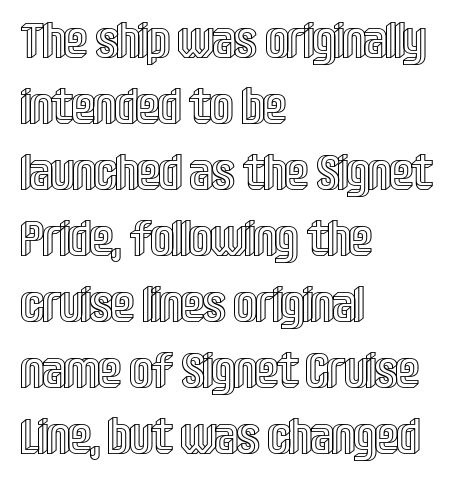
Q: Is the text italic (slanted)? A: No, it is upright.
Q: Is the text underlined? A: No.
Q: How is the paragraph aligned? A: Left-aligned.
Q: Is the spacing between letters normal or unusually wide? A: Normal.
Q: Is the spacing between lines tight, normal or loose? A: Normal.
Q: Width (condensed, normal, or wide)? A: Condensed.
Q: x-height? A: Large.
Q: Monospaced? A: No.
